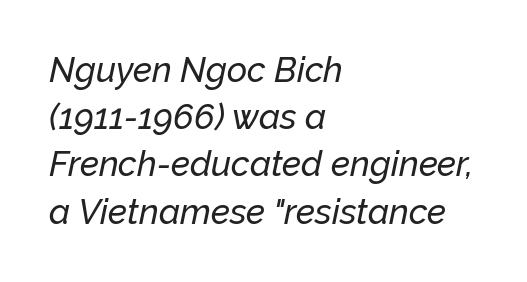
The image shows 35 px text type, italic (leaning right); set left-aligned, normal line spacing (1.35x), normal letter spacing, not underlined; low stroke contrast and a medium x-height.
